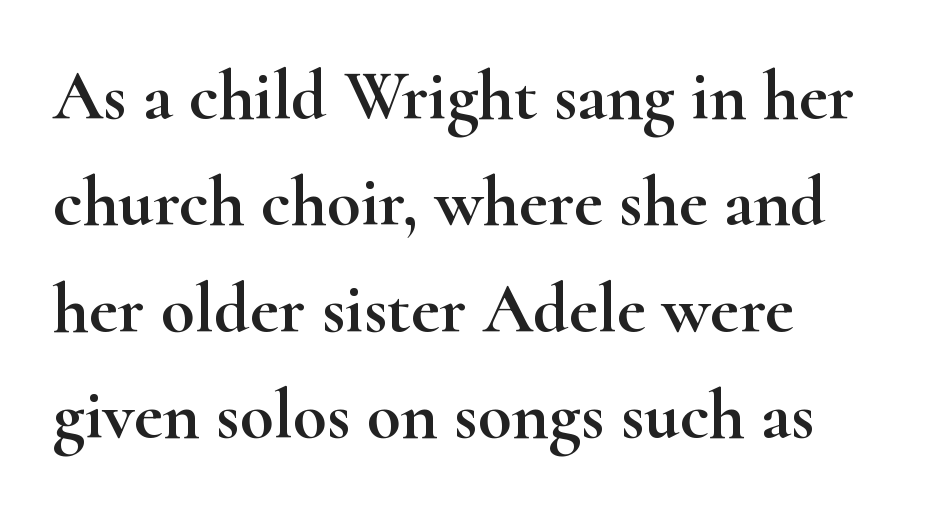
{"serif": "yes", "italic": "no", "width": "wide", "stroke_contrast": "high", "x_height": "small", "monospaced": "no", "underline": "no", "align": "left", "line_spacing": "normal", "line_spacing_ratio": 1.52, "letter_spacing": "normal", "letter_spacing_em": 0.0, "glyph_px": 70}
